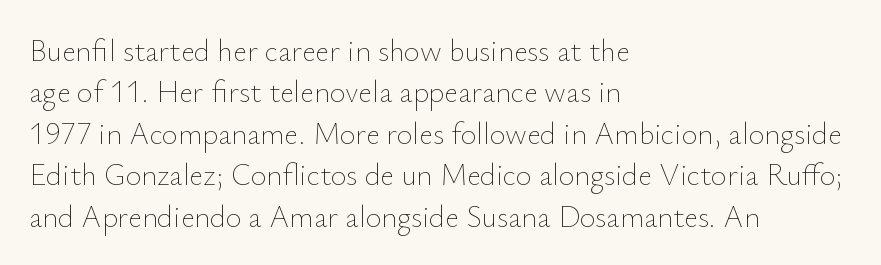
The image shows 30 px thin type, upright; set left-aligned, normal line spacing (1.38x), normal letter spacing, not underlined; low stroke contrast and a small x-height.
